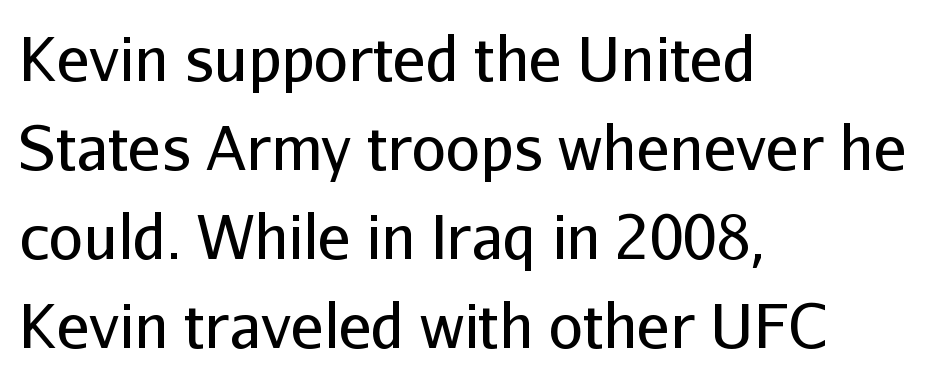
The image shows 61 px regular-weight sans-serif type, upright; set left-aligned, normal line spacing (1.46x), normal letter spacing, not underlined; low stroke contrast and a medium x-height.
